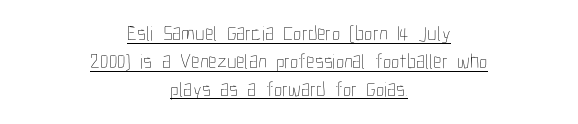
{"italic": "no", "bold": "no", "underline": "yes", "align": "center", "line_spacing": "normal", "line_spacing_ratio": 1.33, "letter_spacing": "normal", "letter_spacing_em": 0.0, "glyph_px": 21}
